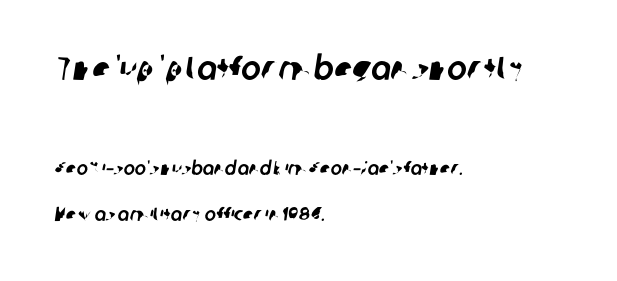
{"serif": "no", "width": "normal", "stroke_contrast": "low", "x_height": "medium", "monospaced": "no", "underline": "no", "align": "left", "line_spacing": "loose", "line_spacing_ratio": 2.42, "letter_spacing": "normal", "letter_spacing_em": 0.0, "larger_block": "first", "size_ratio": 1.74, "glyph_px": 33}
